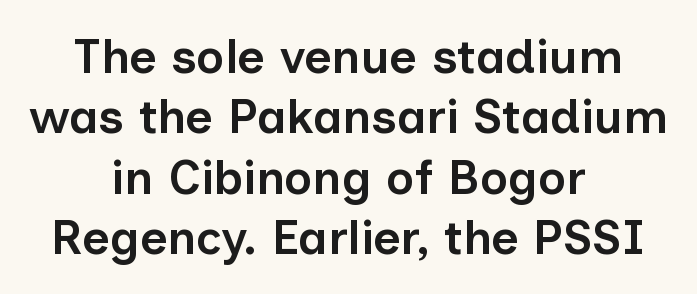
Q: Is the text bold? A: Semi-bold.
Q: Is the text italic (slanted)? A: No, it is upright.
Q: Is the typeface a serif or a sans-serif typeface? A: Sans-serif.
Q: Is the text underlined? A: No.
Q: How is the paragraph aligned? A: Centered.
Q: Is the spacing between letters normal or unusually wide? A: Normal.
Q: Is the spacing between lines tight, normal or loose? A: Normal.
Q: Width (condensed, normal, or wide)? A: Normal.
Q: Stroke contrast? A: Low.
Q: x-height? A: Medium.
Q: Monospaced? A: No.
